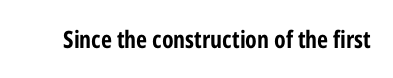
Q: Is the text bold? A: Yes.
Q: Is the text italic (slanted)? A: No, it is upright.
Q: Is the text underlined? A: No.
Q: Is the spacing between letters normal or unusually wide? A: Normal.
